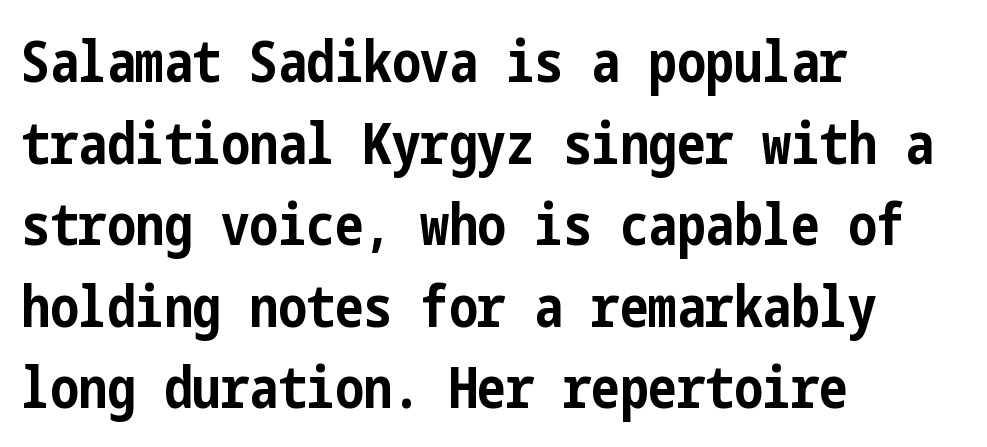
Q: Is the text bold? A: Yes.
Q: Is the text italic (slanted)? A: No, it is upright.
Q: Is the typeface a serif or a sans-serif typeface? A: Sans-serif.
Q: Is the text underlined? A: No.
Q: How is the paragraph aligned? A: Left-aligned.
Q: Is the spacing between letters normal or unusually wide? A: Normal.
Q: Is the spacing between lines tight, normal or loose? A: Normal.
Q: Width (condensed, normal, or wide)? A: Condensed.
Q: Stroke contrast? A: Low.
Q: x-height? A: Medium.
